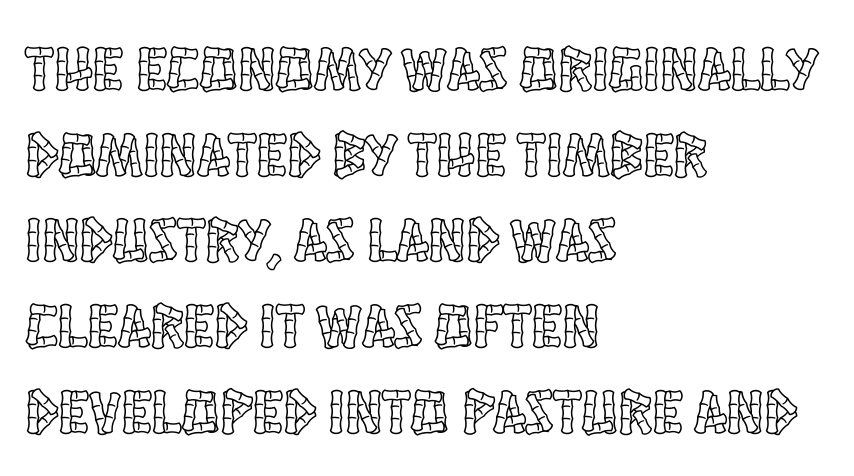
Q: Is the text italic (slanted)? A: No, it is upright.
Q: Is the text underlined? A: No.
Q: How is the paragraph aligned? A: Left-aligned.
Q: Is the spacing between letters normal or unusually wide? A: Normal.
Q: Is the spacing between lines tight, normal or loose? A: Normal.
Q: Width (condensed, normal, or wide)? A: Condensed.
Q: x-height? A: Large.
Q: Monospaced? A: No.
